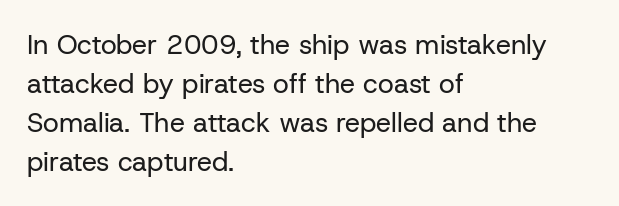
Nothing heavy about these letters — not bold at all. The block of text has a typical density, with ordinary space between rows. Posture: straight, roman, zero tilt. Quick note: underline off. The letterforms sit shoulder to shoulder at normal distance.
